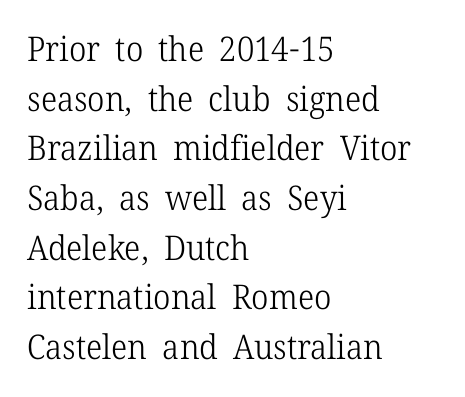
A typesetter would call this proportional, since set widths differ per character. The rag falls on the right side of this text block. In terms of letterform style, serifs are clearly present. Is the type heavy? It reads as light-to-regular instead. Tracking here is standard; glyphs follow each other at the usual distance.
